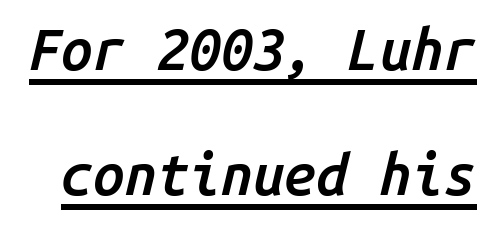
A fair bit of extra ink — the face is semibold, not bold. Horizontal bands of white between lines are thick stripes. These lines keep a tight, regular rhythm from letter to letter. Each letter, wide or thin by design, is forced into the same width here.
